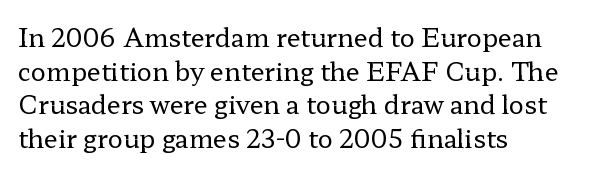
Q: Is the text bold? A: No.
Q: Is the text italic (slanted)? A: No, it is upright.
Q: Is the text underlined? A: No.
Q: How is the paragraph aligned? A: Left-aligned.
Q: Is the spacing between letters normal or unusually wide? A: Normal.
Q: Is the spacing between lines tight, normal or loose? A: Normal.
